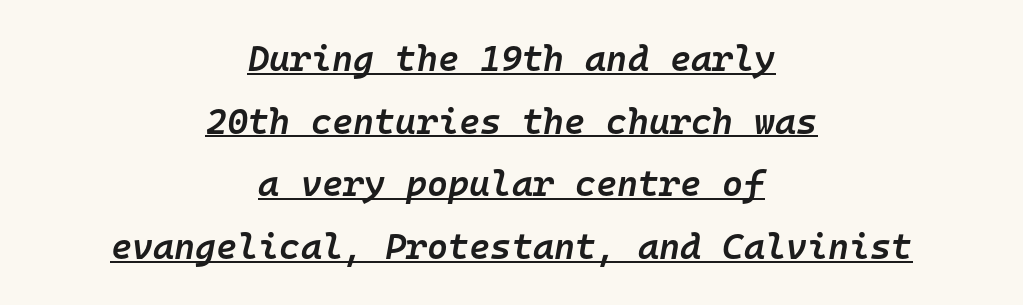
The image shows 36 px semibold type, italic (leaning right), monospaced; set centered, line spacing 1.74x, normal letter spacing, underlined; low stroke contrast and a medium x-height.
